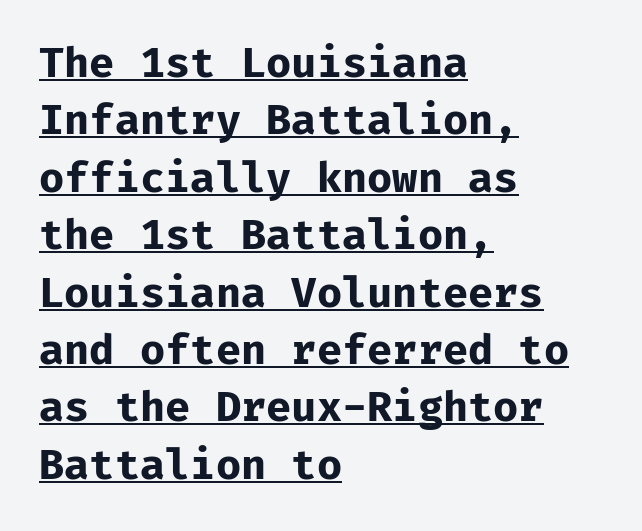
Q: Is the text bold? A: Yes.
Q: Is the text italic (slanted)? A: No, it is upright.
Q: Is the typeface a serif or a sans-serif typeface? A: Sans-serif.
Q: Is the text underlined? A: Yes.
Q: How is the paragraph aligned? A: Left-aligned.
Q: Is the spacing between letters normal or unusually wide? A: Normal.
Q: Is the spacing between lines tight, normal or loose? A: Normal.
Q: Width (condensed, normal, or wide)? A: Normal.
Q: Stroke contrast? A: Low.
Q: x-height? A: Medium.
